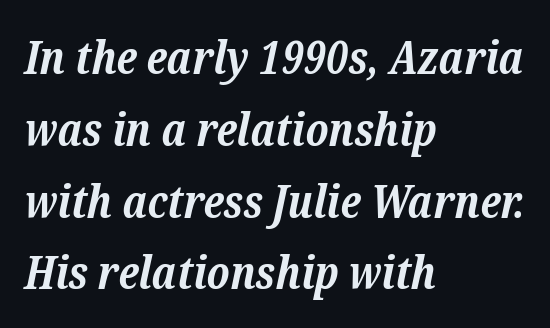
Leading matches the norm, producing a regular column. Is the type bold? Yes — the strokes are clearly thick and heavy. Looks like regular typesetting: each glyph gets only the width it needs. The area under the type is left untouched. Typographically, this falls in the serif category.
